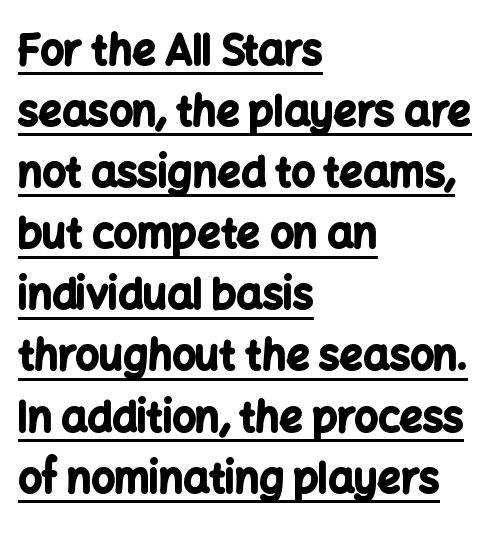
The image shows 41 px bold sans-serif type, upright; set left-aligned, normal line spacing (1.49x), normal letter spacing, underlined; low stroke contrast and a medium x-height.
